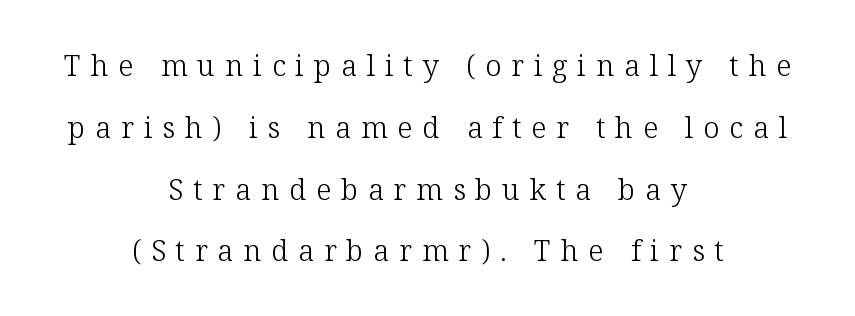
Q: Is the text bold? A: No.
Q: Is the text italic (slanted)? A: No, it is upright.
Q: Is the typeface a serif or a sans-serif typeface? A: Serif.
Q: Is the text underlined? A: No.
Q: How is the paragraph aligned? A: Centered.
Q: Is the spacing between letters normal or unusually wide? A: Unusually wide.
Q: Is the spacing between lines tight, normal or loose? A: Loose.
Q: Width (condensed, normal, or wide)? A: Normal.
Q: Stroke contrast? A: Low.
Q: x-height? A: Medium.
Q: Monospaced? A: No.
